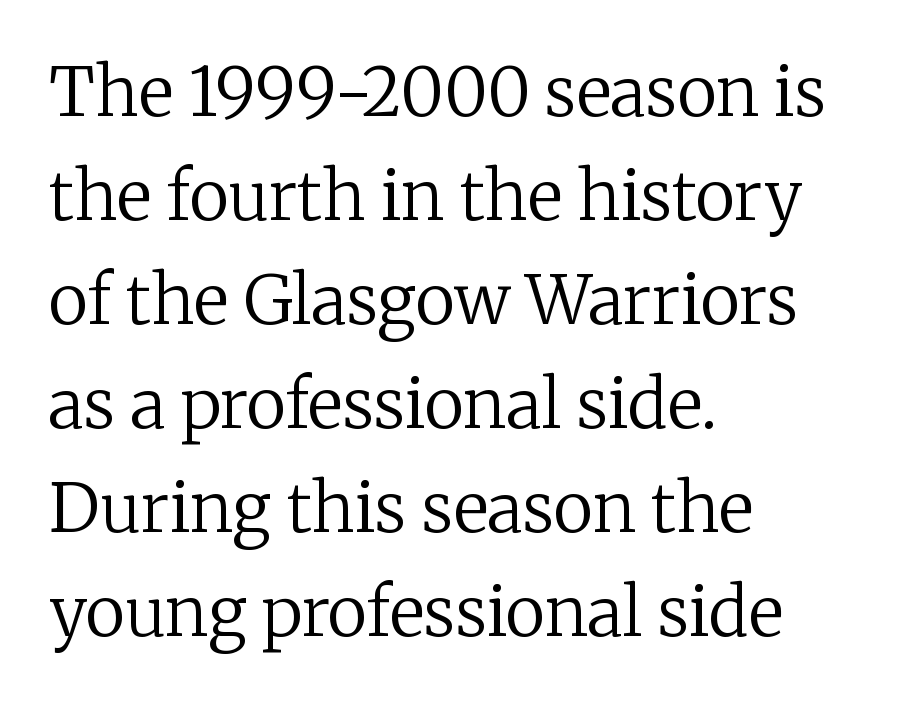
Q: Is the text bold? A: No.
Q: Is the text italic (slanted)? A: No, it is upright.
Q: Is the typeface a serif or a sans-serif typeface? A: Serif.
Q: Is the text underlined? A: No.
Q: How is the paragraph aligned? A: Left-aligned.
Q: Is the spacing between letters normal or unusually wide? A: Normal.
Q: Is the spacing between lines tight, normal or loose? A: Normal.
Q: Width (condensed, normal, or wide)? A: Normal.
Q: Stroke contrast? A: Low.
Q: x-height? A: Medium.
Q: Monospaced? A: No.
